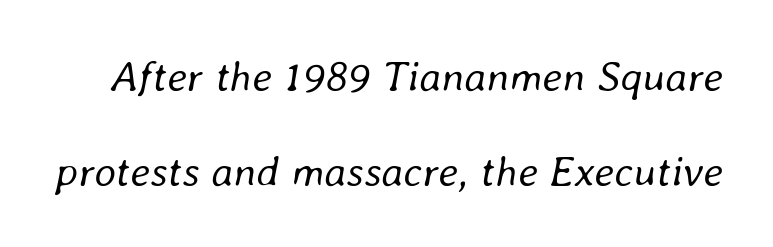
The image shows 43 px regular-weight type, italic (leaning right); set loose line spacing (2.2x), normal letter spacing, not underlined; low stroke contrast and a medium x-height.
